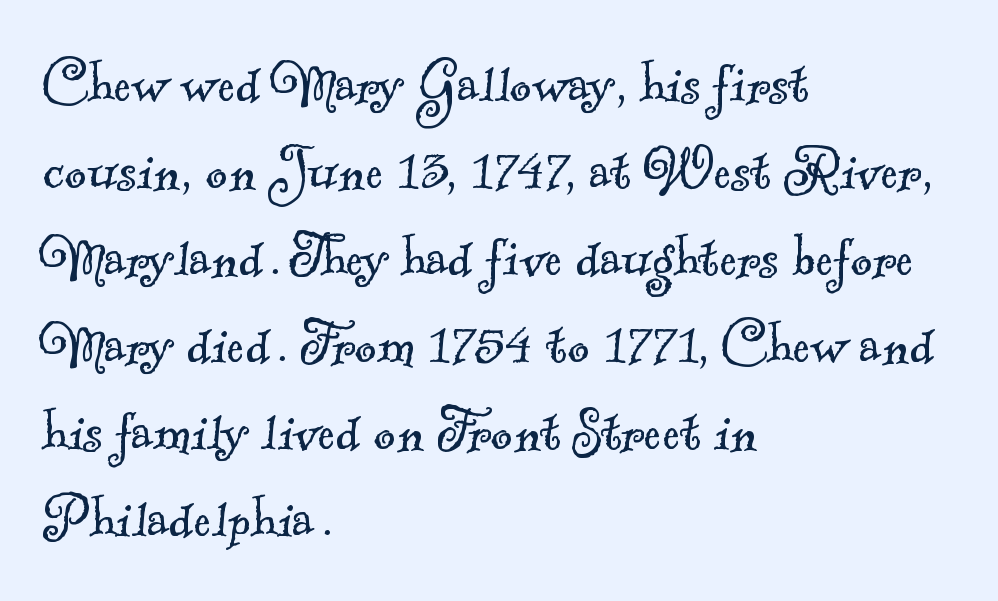
Varying glyph widths throughout — classic text-font behaviour. To sum up the face: it has serifs. Rows of type keep a routine distance in the vertical direction. This reads as an unemphasized weight, regular at the heaviest. These lines keep a tight, regular rhythm from letter to letter. The passage is arranged the way most books set body copy — flush left.
